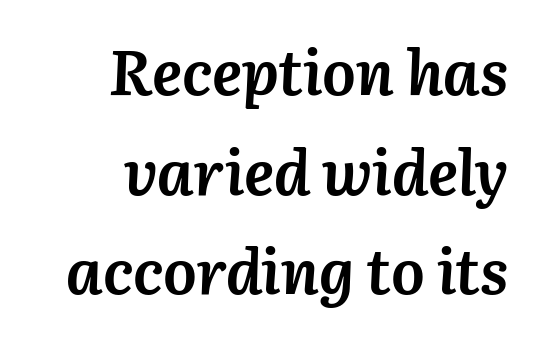
{"italic": "yes", "lean": "right", "slant_degrees": 3, "bold": "yes", "weight": "semibold", "width": "normal", "stroke_contrast": "medium", "x_height": "medium", "monospaced": "no", "underline": "no", "align": "right", "line_spacing": "normal", "line_spacing_ratio": 1.58, "letter_spacing": "normal", "letter_spacing_em": 0.0, "glyph_px": 63}
